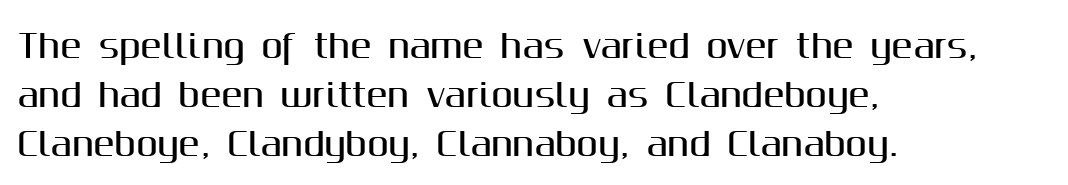
{"serif": "no", "italic": "no", "width": "normal", "stroke_contrast": "medium", "x_height": "medium", "monospaced": "no", "underline": "no", "align": "left", "line_spacing": "normal", "line_spacing_ratio": 1.53, "letter_spacing": "normal", "letter_spacing_em": 0.0, "glyph_px": 32}
